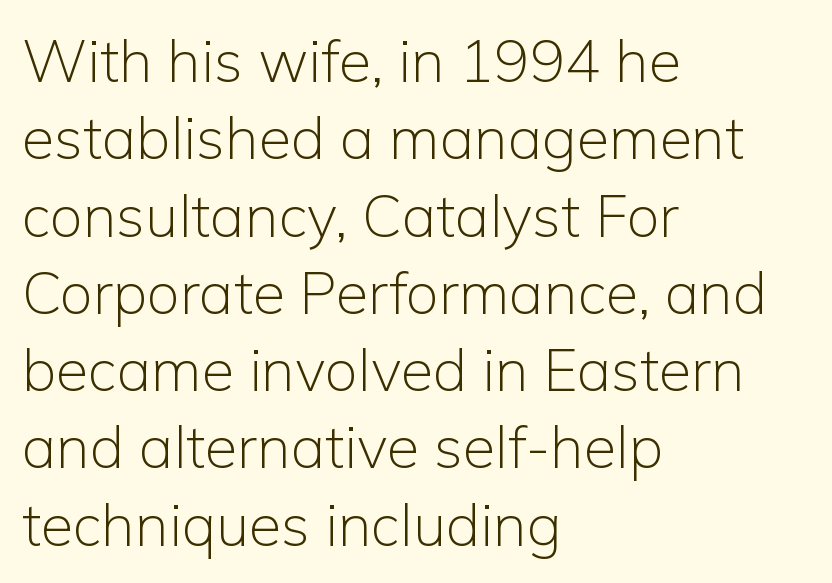
The image shows 59 px light sans-serif type, upright; set left-aligned, normal line spacing (1.31x), normal letter spacing, not underlined; low stroke contrast and a medium x-height.
